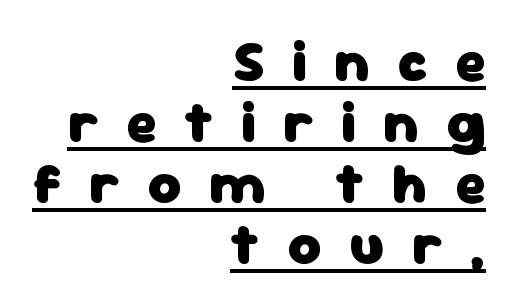
{"serif": "no", "italic": "no", "bold": "yes", "weight": "heavy", "width": "normal", "stroke_contrast": "low", "x_height": "medium", "monospaced": "no", "underline": "yes", "align": "right", "line_spacing": "tight", "line_spacing_ratio": 1.07, "letter_spacing": "wide", "letter_spacing_em": 0.48, "glyph_px": 57}
